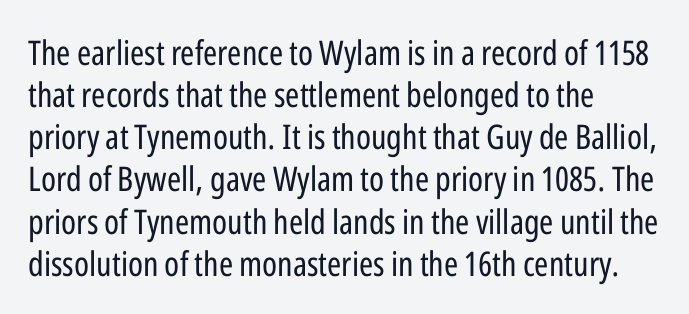
Q: Is the text bold? A: No.
Q: Is the text italic (slanted)? A: No, it is upright.
Q: Is the typeface a serif or a sans-serif typeface? A: Sans-serif.
Q: Is the text underlined? A: No.
Q: How is the paragraph aligned? A: Left-aligned.
Q: Is the spacing between letters normal or unusually wide? A: Normal.
Q: Width (condensed, normal, or wide)? A: Condensed.
Q: Stroke contrast? A: Low.
Q: x-height? A: Medium.
Q: Monospaced? A: No.
